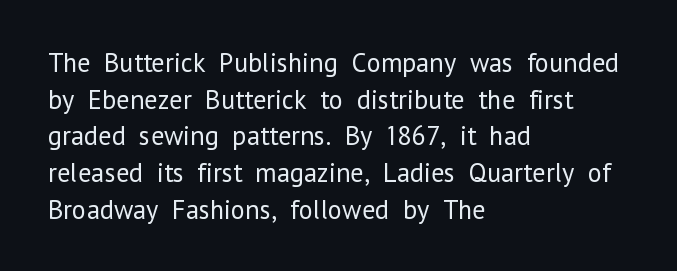
Reading down the block, your eye returns to a fixed left position each line. Do the letters lean? They stand straight. The strip under each line holds only bare page. Bold? No — there's no thickening of the strokes. Line spacing here is normal. Glyph-to-glyph distance matches everyday printed text.
